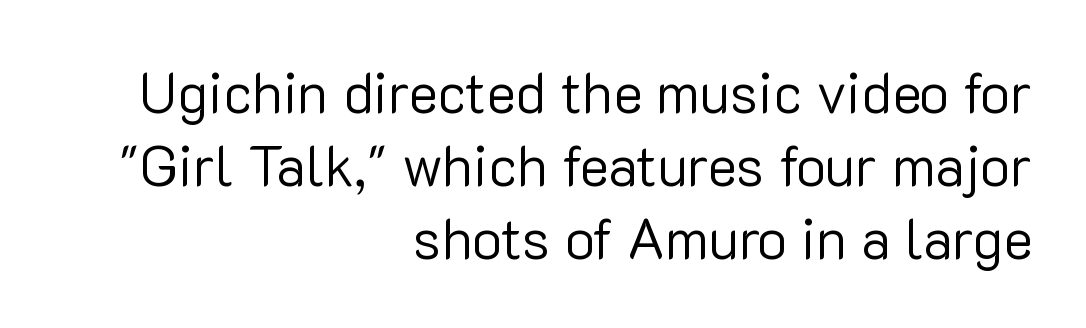
These lines are rendered in a variable-pitch font. Characters remain perfectly vertical along every line. How are the letters spaced? Ordinarily, with no added tracking. Underline: absent. Horizontal alignment here is rightward, an uncommon choice for prose.
